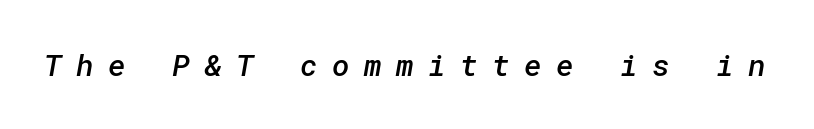
{"serif": "no", "bold": "semi", "weight": "semibold", "width": "normal", "stroke_contrast": "low", "x_height": "medium", "underline": "no", "letter_spacing": "wide", "letter_spacing_em": 0.48, "glyph_px": 30}
